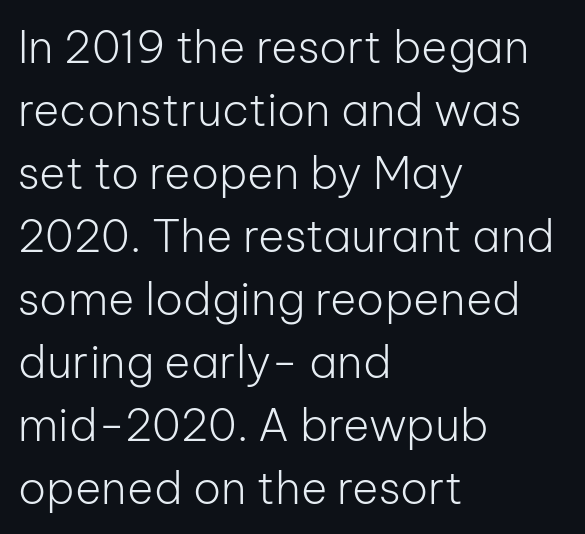
The image shows 45 px light sans-serif type, upright; set left-aligned, normal line spacing (1.4x), normal letter spacing, not underlined; low stroke contrast and a medium x-height.
